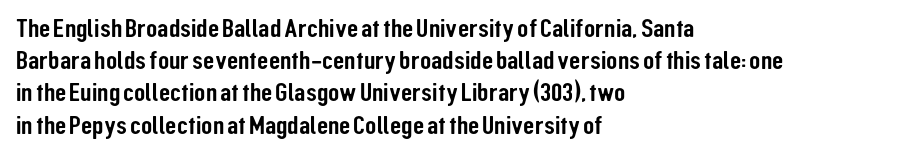
{"italic": "no", "underline": "no", "align": "left", "line_spacing_ratio": 1.24, "letter_spacing": "normal", "letter_spacing_em": 0.0, "glyph_px": 26}
